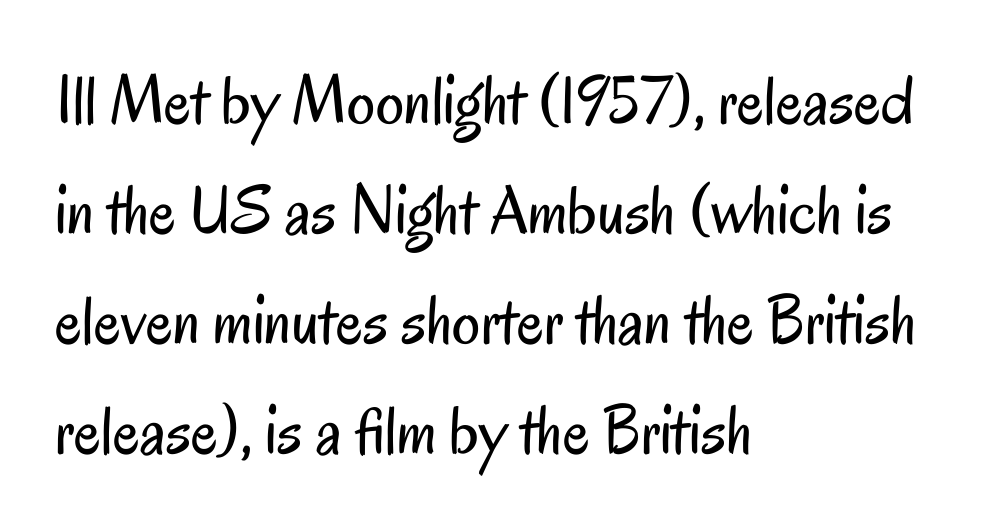
The image shows 70 px regular-weight, condensed sans-serif type, upright; set left-aligned, normal line spacing (1.57x), normal letter spacing, not underlined; low stroke contrast and a small x-height.
